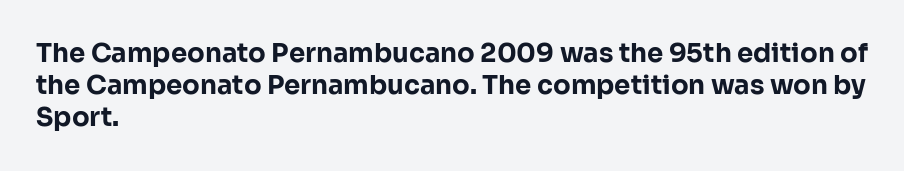
Descenders hang freely into open space. Rendered with straight, roman letterforms. The strokes are fattened all the way to bold. This rendering uses left alignment, leaving the right contour irregular.
